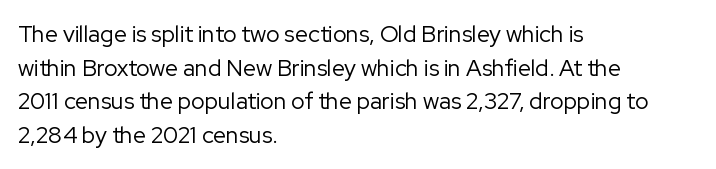
The image shows 23 px text type, upright; set left-aligned, normal line spacing (1.46x), normal letter spacing, not underlined.
